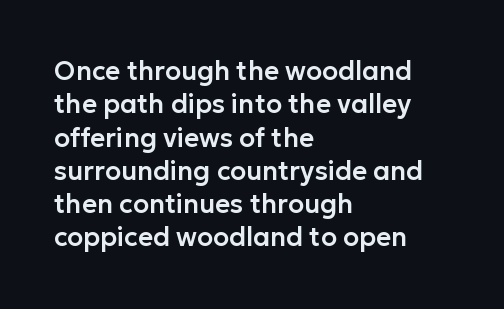
Q: Is the text italic (slanted)? A: No, it is upright.
Q: Is the text underlined? A: No.
Q: How is the paragraph aligned? A: Left-aligned.
Q: Is the spacing between letters normal or unusually wide? A: Normal.
Q: Is the spacing between lines tight, normal or loose? A: Normal.
